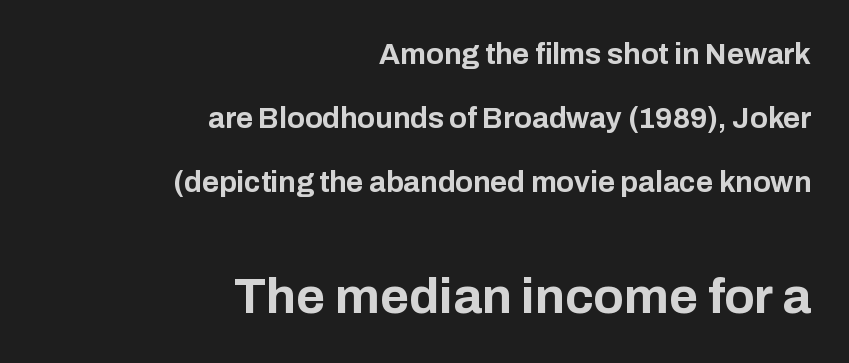
Q: Is the text bold? A: Yes.
Q: Is the text italic (slanted)? A: No, it is upright.
Q: Is the typeface a serif or a sans-serif typeface? A: Sans-serif.
Q: Is the text underlined? A: No.
Q: How is the paragraph aligned? A: Right-aligned.
Q: Is the spacing between letters normal or unusually wide? A: Normal.
Q: Is the spacing between lines tight, normal or loose? A: Loose.
Q: Which block of text is set in a larger size, the first (top) or the second (bottom)? A: The second (bottom) one.
Q: Width (condensed, normal, or wide)? A: Normal.
Q: Stroke contrast? A: Low.
Q: x-height? A: Medium.
Q: Monospaced? A: No.
